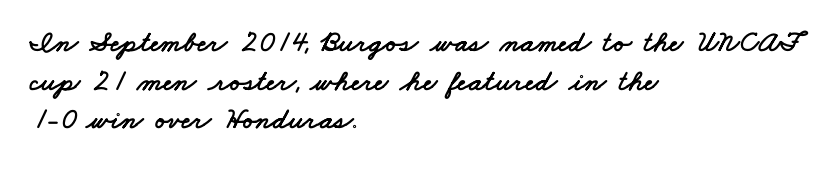
Q: Is the typeface a serif or a sans-serif typeface? A: Sans-serif.
Q: Is the text underlined? A: No.
Q: How is the paragraph aligned? A: Left-aligned.
Q: Is the spacing between letters normal or unusually wide? A: Normal.
Q: Is the spacing between lines tight, normal or loose? A: Normal.
Q: Width (condensed, normal, or wide)? A: Wide.
Q: Stroke contrast? A: Low.
Q: x-height? A: Small.
Q: Monospaced? A: No.
